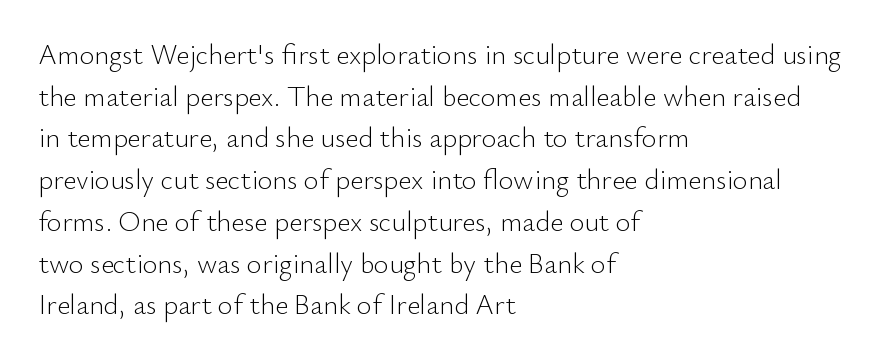
The image shows 28 px light sans-serif type, upright; set left-aligned, normal line spacing (1.49x), normal letter spacing, not underlined; low stroke contrast and a small x-height.
